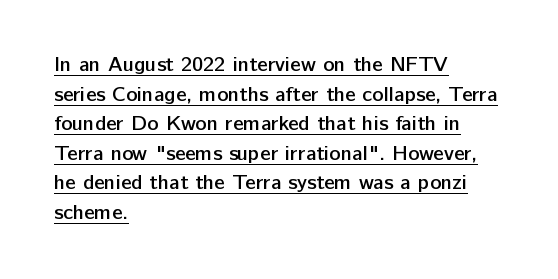
Q: Is the text bold? A: Semi-bold.
Q: Is the text italic (slanted)? A: No, it is upright.
Q: Is the text underlined? A: Yes.
Q: How is the paragraph aligned? A: Left-aligned.
Q: Is the spacing between letters normal or unusually wide? A: Normal.
Q: Is the spacing between lines tight, normal or loose? A: Normal.
